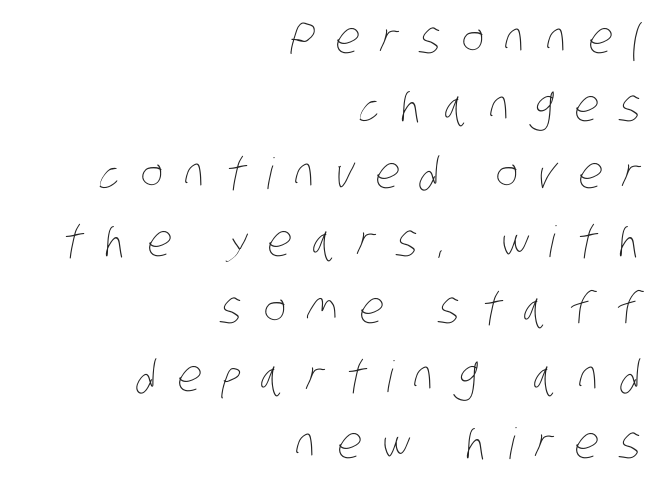
Q: Is the text bold? A: No.
Q: Is the text underlined? A: No.
Q: How is the paragraph aligned? A: Right-aligned.
Q: Is the spacing between letters normal or unusually wide? A: Unusually wide.
Q: Is the spacing between lines tight, normal or loose? A: Normal.
Q: Width (condensed, normal, or wide)? A: Condensed.
Q: Stroke contrast? A: Low.
Q: x-height? A: Large.
Q: Monospaced? A: No.
